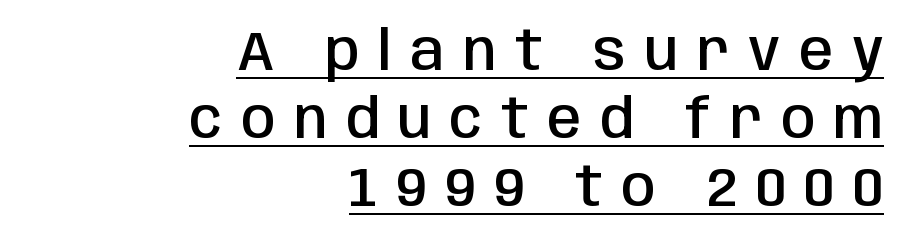
Does the type have serifs? No, each stem ends abruptly. A baseline rule has been typeset under these characters. Tracking value appears strongly positive — letters spread wide. A fair bit of extra ink — the face is semibold, not bold.
